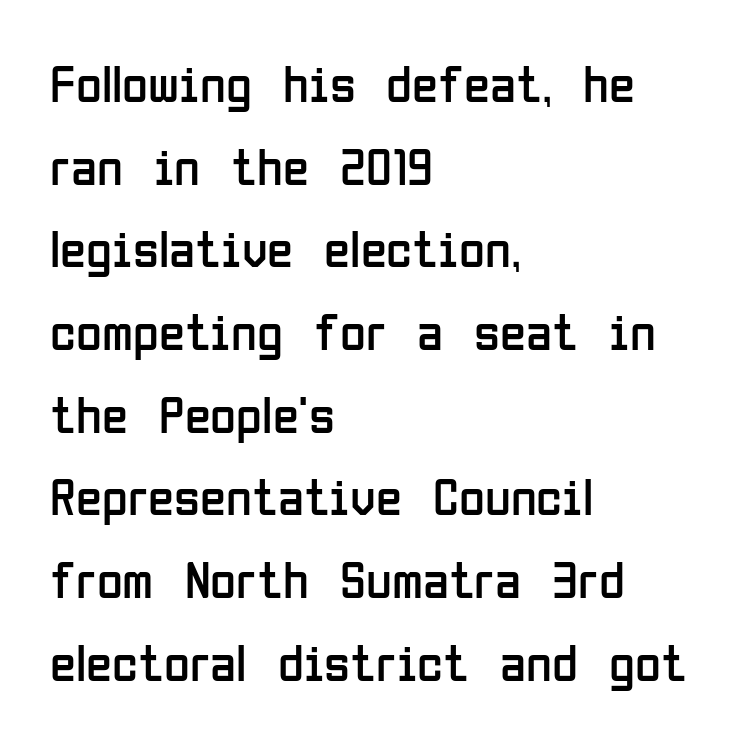
Is this a sans? Yes — the strokes have no serifs. These lines are rendered in a variable-pitch font. Honestly, the row spacing looks completely unremarkable. Rule under the text: the space is simply empty. Observe the ordinary spacing: letters are neighbours, not strangers. Which margin do the lines hug? The left one — the right edge is uneven.
